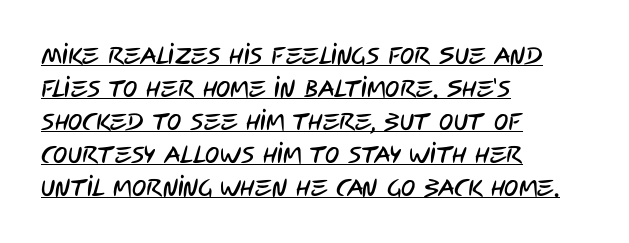
The image shows 24 px text type; set left-aligned, normal line spacing (1.37x), normal letter spacing, underlined.
